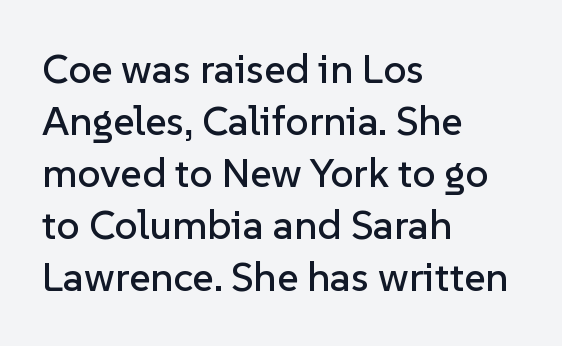
Lines of text with bare space underneath. Spacing verdict: proportional, widths tailored to each character. What's the leading like? Ordinary, nothing unusual. The font family rendered here belongs to the sans-serif group. Does the copy run flush right? No — it runs flush left.
